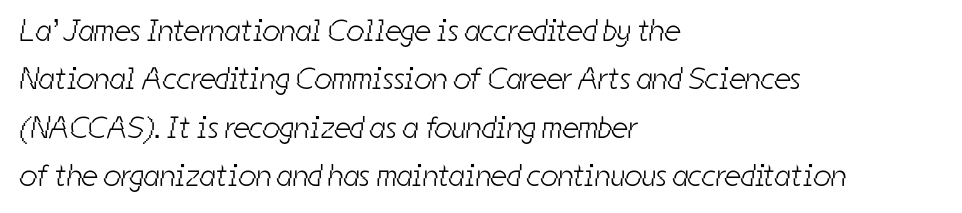
The passage shown is typeset with a sans-serif family. Honestly, the row spacing looks completely unremarkable. Descender tails drop into unmarked territory. Spacing verdict: proportional, widths tailored to each character. Honestly, the letter spacing is just normal — you wouldn't notice it.
